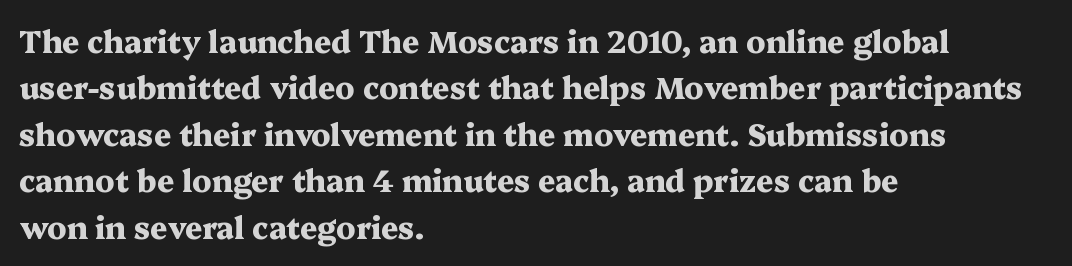
{"serif": "yes", "italic": "no", "bold": "yes", "weight": "heavy", "width": "wide", "stroke_contrast": "medium", "x_height": "medium", "monospaced": "no", "underline": "no", "align": "left", "line_spacing": "normal", "line_spacing_ratio": 1.55, "letter_spacing": "normal", "letter_spacing_em": 0.0, "glyph_px": 30}
